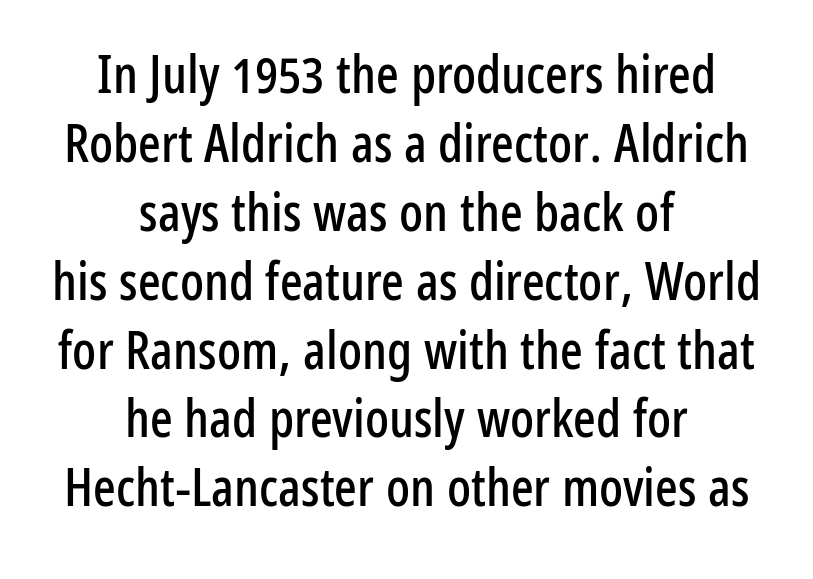
Q: Is the text italic (slanted)? A: No, it is upright.
Q: Is the typeface a serif or a sans-serif typeface? A: Sans-serif.
Q: Is the text underlined? A: No.
Q: How is the paragraph aligned? A: Centered.
Q: Is the spacing between letters normal or unusually wide? A: Normal.
Q: Is the spacing between lines tight, normal or loose? A: Normal.
Q: Width (condensed, normal, or wide)? A: Condensed.
Q: Stroke contrast? A: Low.
Q: x-height? A: Medium.
Q: Monospaced? A: No.
